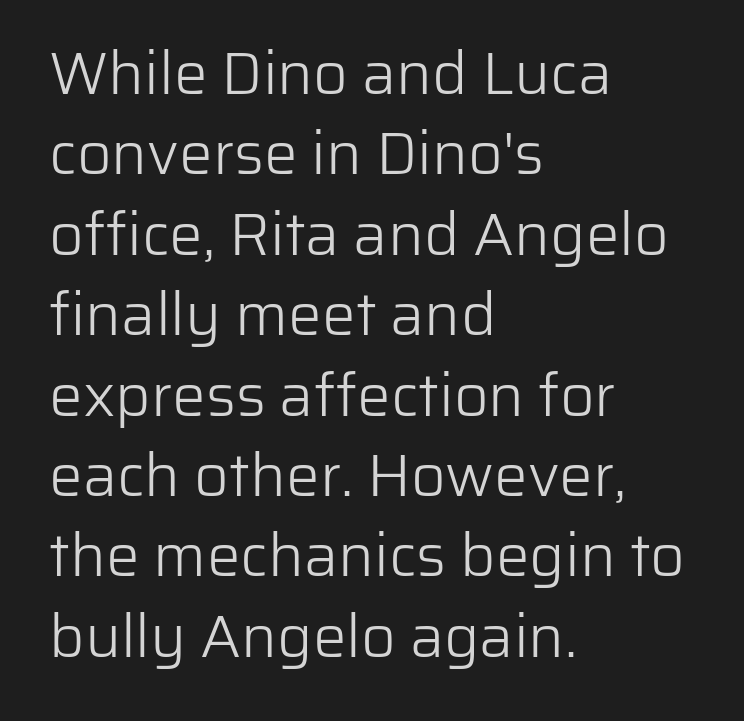
The image shows 60 px light sans-serif type, upright; set left-aligned, normal line spacing (1.34x), normal letter spacing, not underlined; low stroke contrast and a medium x-height.
